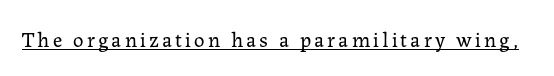
Q: Is the text bold? A: No.
Q: Is the text italic (slanted)? A: No, it is upright.
Q: Is the text underlined? A: Yes.
